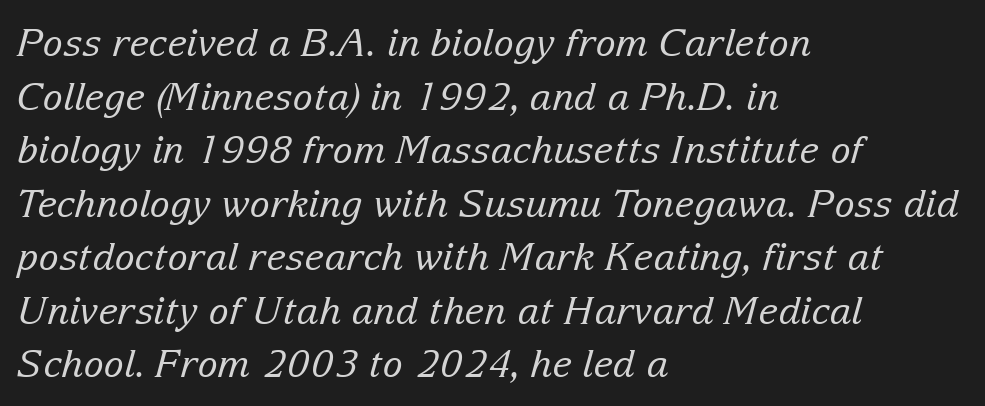
{"serif": "yes", "italic": "yes", "lean": "right", "slant_degrees": 15, "bold": "no", "weight": "regular", "width": "normal", "stroke_contrast": "low", "x_height": "medium", "monospaced": "no", "underline": "no", "align": "left", "line_spacing": "normal", "line_spacing_ratio": 1.41, "letter_spacing": "normal", "letter_spacing_em": 0.0, "glyph_px": 38}
